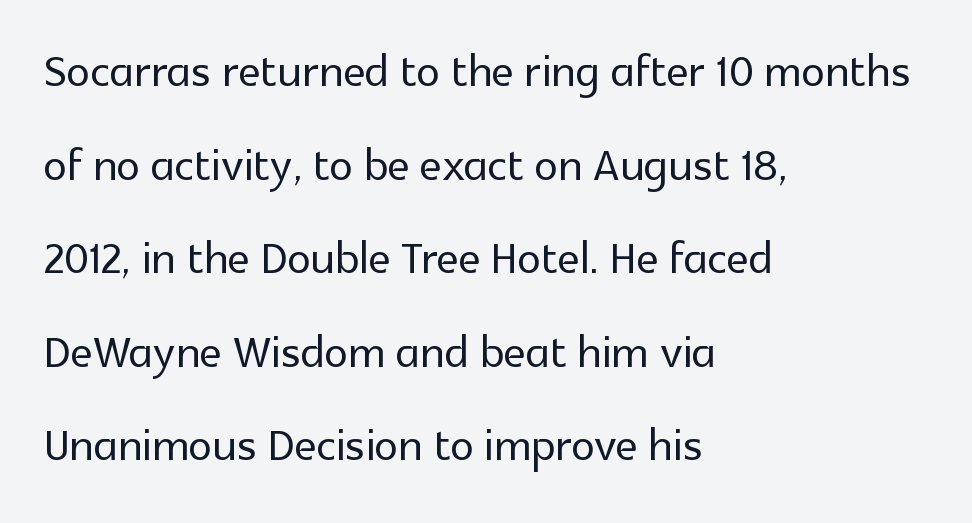
The words here are not underlined. This sample has the flowing, uneven cadence of proportional lettering. Left-aligned paragraph, ragged on the right. If you measured baseline to baseline, you'd find a middling distance. Tracking here is standard; glyphs follow each other at the usual distance. The letters carry no serifs — their stems end cleanly without finishing strokes.
